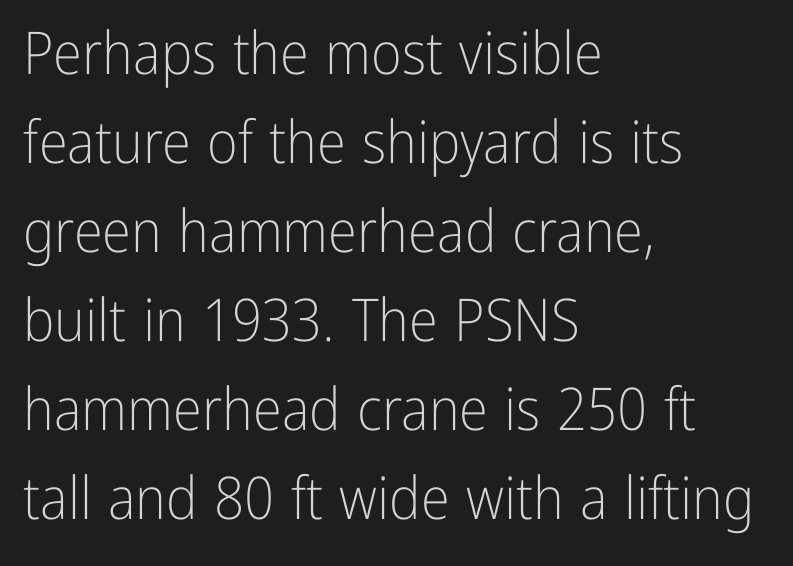
The image shows 59 px light, condensed sans-serif type, upright; set left-aligned, normal line spacing (1.51x), normal letter spacing, not underlined; low stroke contrast and a medium x-height.
